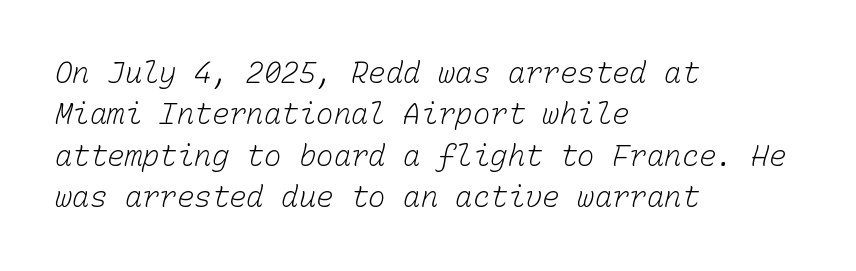
{"bold": "no", "weight": "light", "width": "normal", "stroke_contrast": "low", "x_height": "medium", "monospaced": "yes", "underline": "no", "align": "left", "line_spacing": "normal", "line_spacing_ratio": 1.43, "letter_spacing": "normal", "letter_spacing_em": 0.0, "glyph_px": 29}
